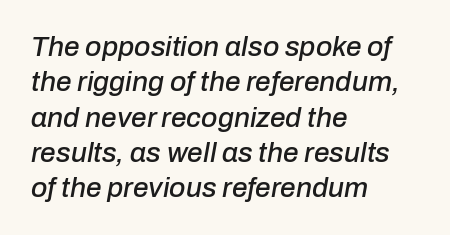
The image shows 28 px text type, italic (leaning right); set left-aligned, normal line spacing (1.26x), normal letter spacing, not underlined; low stroke contrast and a medium x-height.
